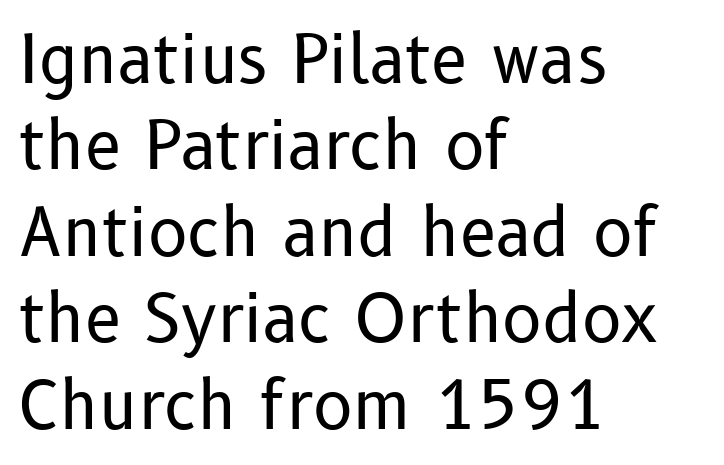
Q: Is the text bold? A: No.
Q: Is the text italic (slanted)? A: No, it is upright.
Q: Is the typeface a serif or a sans-serif typeface? A: Sans-serif.
Q: Is the text underlined? A: No.
Q: How is the paragraph aligned? A: Left-aligned.
Q: Is the spacing between letters normal or unusually wide? A: Normal.
Q: Is the spacing between lines tight, normal or loose? A: Normal.
Q: Width (condensed, normal, or wide)? A: Normal.
Q: Stroke contrast? A: Low.
Q: x-height? A: Medium.
Q: Monospaced? A: No.
